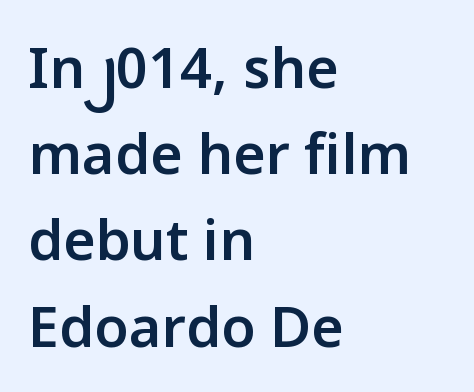
The image shows 56 px semibold sans-serif type, upright; set left-aligned, normal line spacing (1.54x), normal letter spacing, not underlined; low stroke contrast and a medium x-height.
